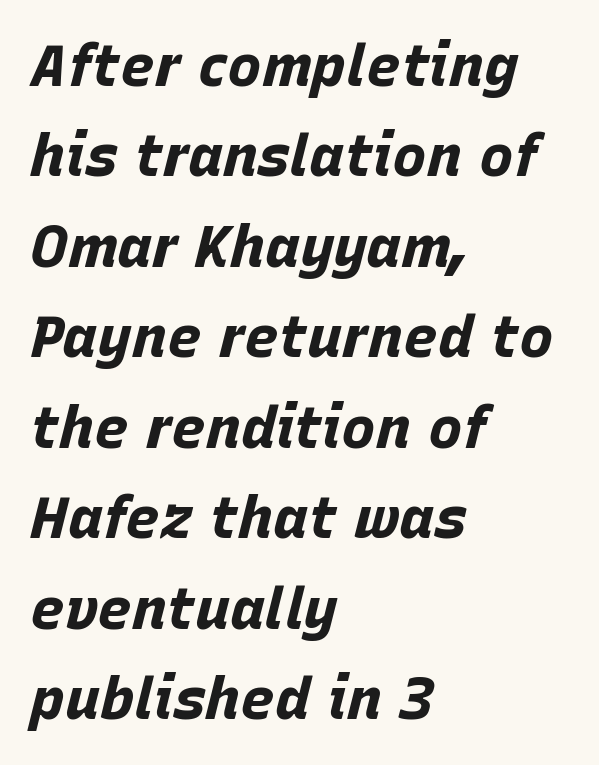
Casual observation: everything's shoved over to the left. The space directly below the letters is spotless. Do the characters align in a grid? No, the font is proportional. Strokes here are thick enough to call this a true bold.
